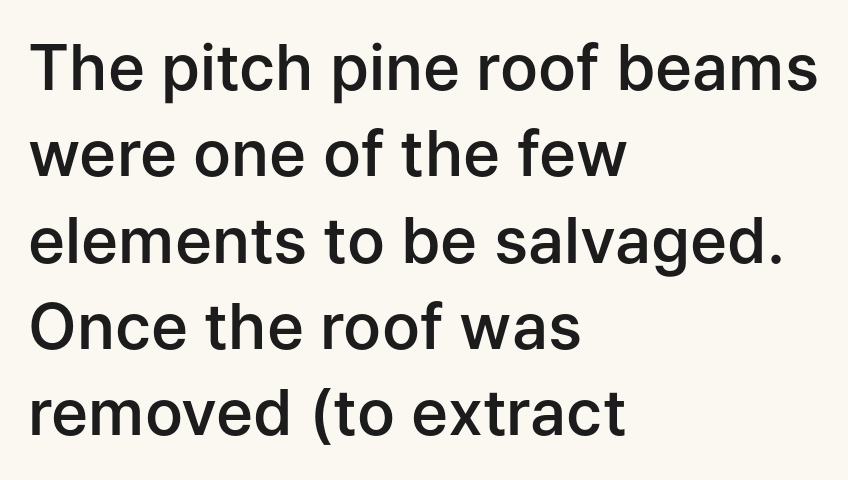
Short and long lines alike share a common starting point at left. Characters remain perfectly vertical along every line. Varying glyph widths throughout — classic text-font behaviour. Anything drawn beneath the words? Only blank space.
